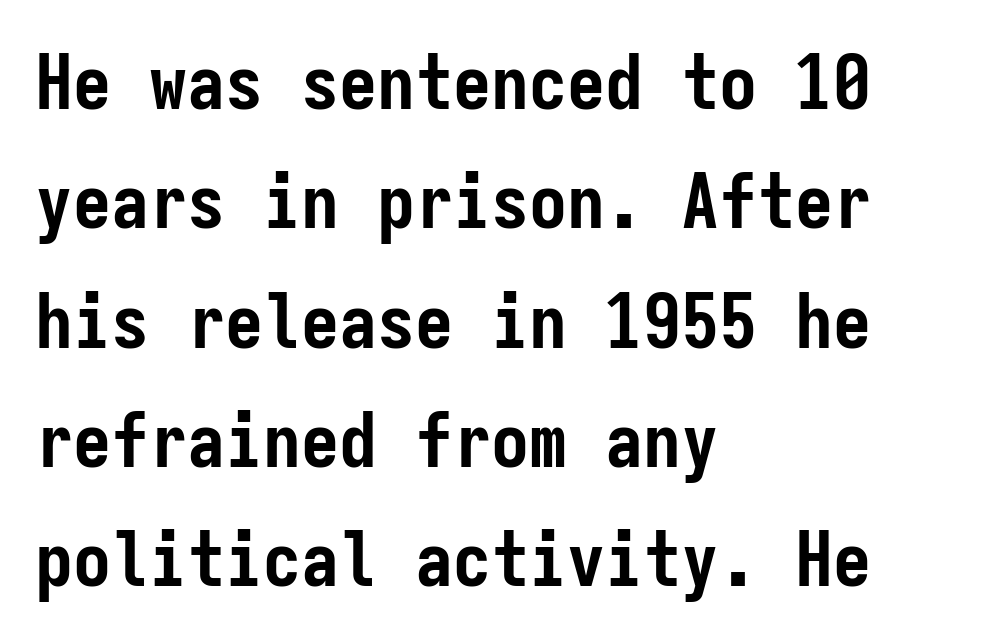
{"serif": "no", "italic": "no", "bold": "yes", "weight": "semibold", "width": "condensed", "stroke_contrast": "low", "x_height": "medium", "monospaced": "yes", "underline": "no", "align": "left", "line_spacing": "normal", "line_spacing_ratio": 1.57, "letter_spacing": "normal", "letter_spacing_em": 0.0, "glyph_px": 76}
